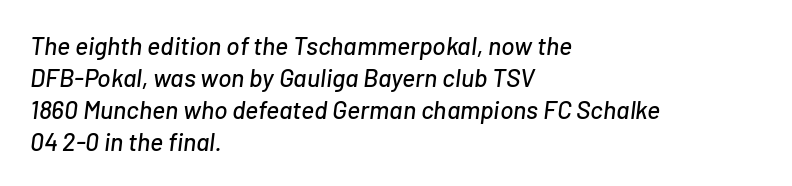
{"italic": "yes", "lean": "right", "slant_degrees": 7, "underline": "no", "align": "left", "line_spacing": "normal", "line_spacing_ratio": 1.28, "letter_spacing": "normal", "letter_spacing_em": 0.0, "glyph_px": 25}
